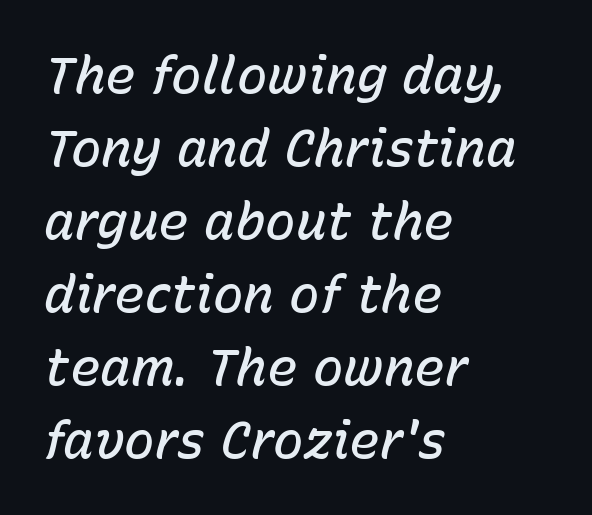
Q: Is the text bold? A: Semi-bold.
Q: Is the text italic (slanted)? A: Yes, it leans right by about 15 degrees.
Q: Is the text underlined? A: No.
Q: How is the paragraph aligned? A: Left-aligned.
Q: Is the spacing between letters normal or unusually wide? A: Normal.
Q: Is the spacing between lines tight, normal or loose? A: Normal.
Q: Width (condensed, normal, or wide)? A: Normal.
Q: Stroke contrast? A: Low.
Q: x-height? A: Medium.
Q: Monospaced? A: No.
